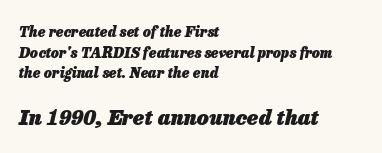
Size contrast runs from small at the top to large at the bottom. Does the weight exceed regular? Yes, all the way to bold. Type without underlining. Leftover space on each line is placed entirely after the last word. Does the lettering tilt? It does — this is italic. Reading down the column, the eye jumps a familiar distance to each next line.
